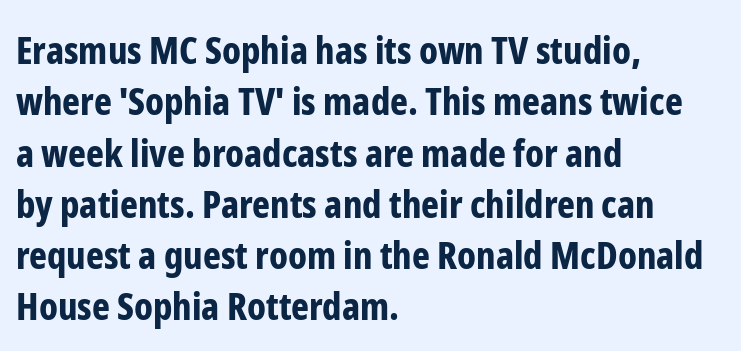
Varying glyph widths throughout — classic text-font behaviour. The paragraph shown leans on its left margin. I'd describe the lettering as bold — thick and assertive. Italic? Not at all — the glyphs are vertical. Typographically, this falls in the sans-serif category.
